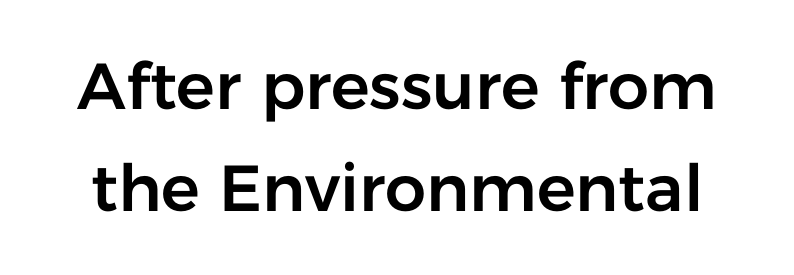
The image shows 65 px sans-serif type, upright; set normal line spacing (1.57x), normal letter spacing, not underlined; low stroke contrast and a medium x-height.
